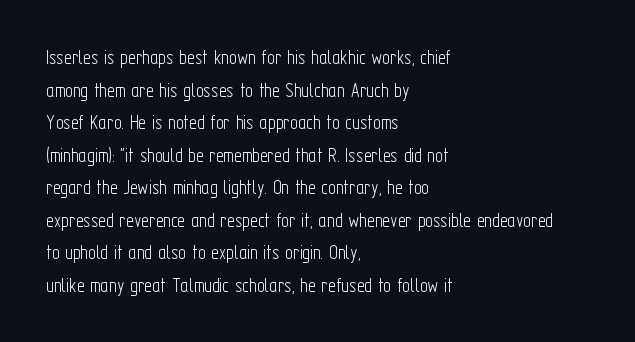
Q: Is the text bold? A: No.
Q: Is the text italic (slanted)? A: No, it is upright.
Q: Is the text underlined? A: No.
Q: How is the paragraph aligned? A: Left-aligned.
Q: Is the spacing between letters normal or unusually wide? A: Normal.
Q: Is the spacing between lines tight, normal or loose? A: Normal.
